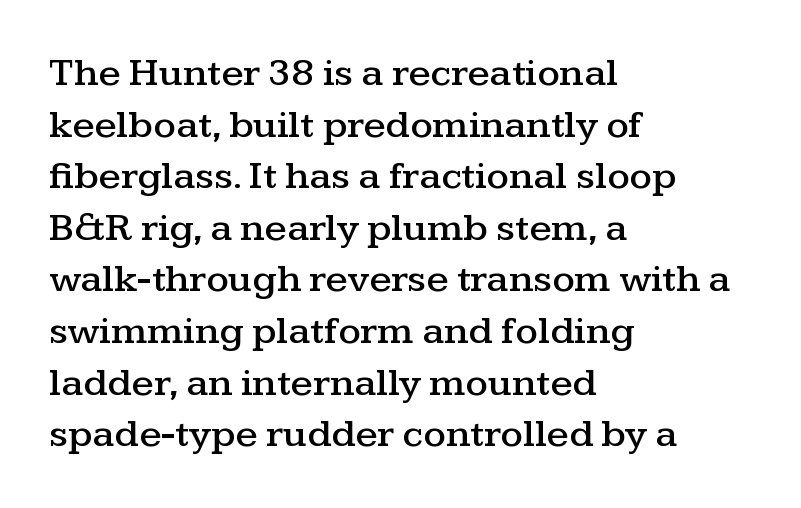
Q: Is the text italic (slanted)? A: No, it is upright.
Q: Is the typeface a serif or a sans-serif typeface? A: Serif.
Q: Is the text underlined? A: No.
Q: How is the paragraph aligned? A: Left-aligned.
Q: Is the spacing between letters normal or unusually wide? A: Normal.
Q: Is the spacing between lines tight, normal or loose? A: Normal.
Q: Width (condensed, normal, or wide)? A: Wide.
Q: Stroke contrast? A: Medium.
Q: x-height? A: Medium.
Q: Monospaced? A: No.
